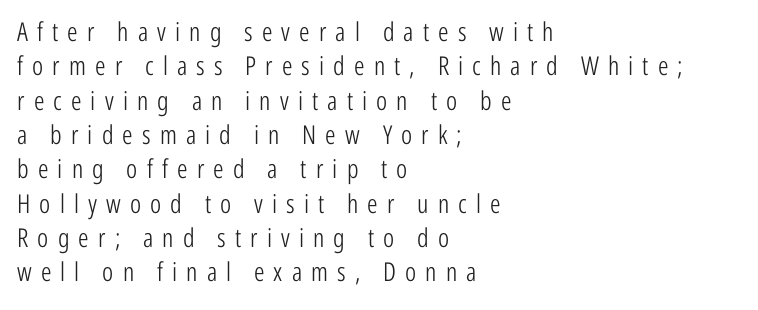
The image shows 26 px text type, upright; set left-aligned, normal line spacing (1.32x), unusually wide letter spacing (+0.35 em), not underlined.
